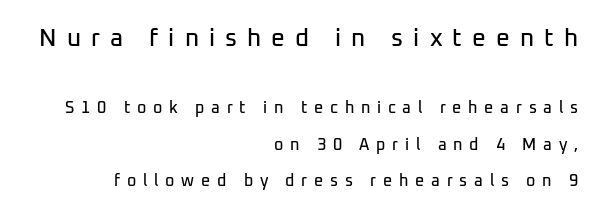
The image shows 24 px text type, upright; set right-aligned, loose line spacing (2.26x), unusually wide letter spacing (+0.42 em), not underlined; the first (top) block is 1.5x larger.
